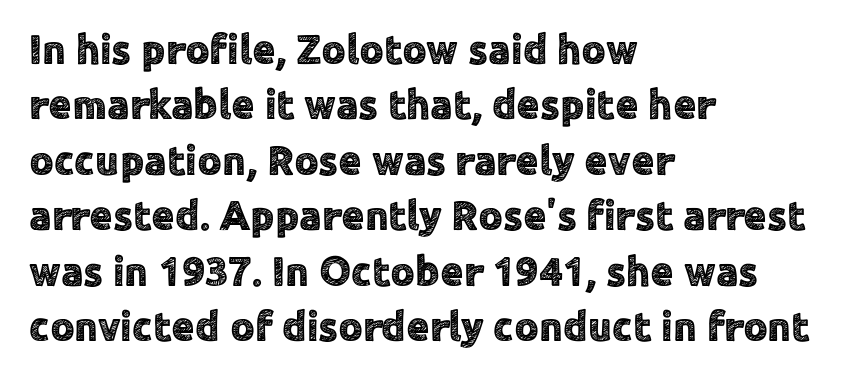
The image shows 42 px sans-serif type, upright; set left-aligned, normal line spacing (1.32x), normal letter spacing, not underlined; a medium x-height.
